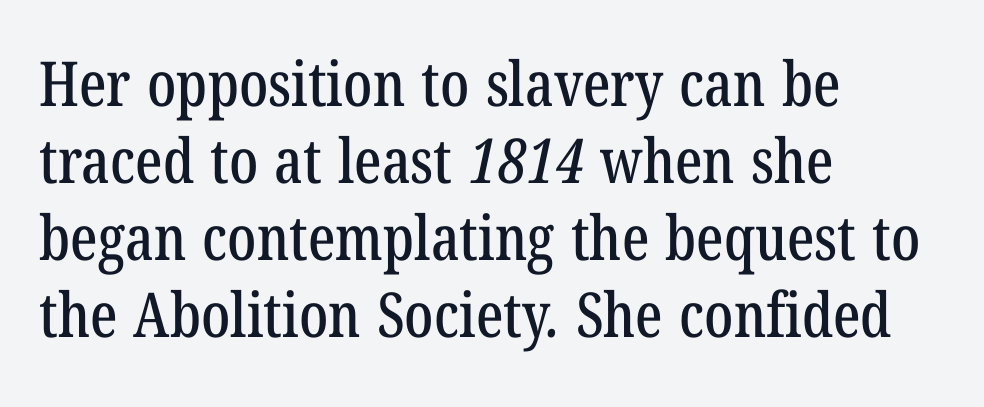
{"serif": "yes", "width": "condensed", "stroke_contrast": "low", "x_height": "medium", "monospaced": "no", "underline": "no", "align": "left", "line_spacing_ratio": 1.24, "letter_spacing": "normal", "letter_spacing_em": 0.0, "glyph_px": 62}
